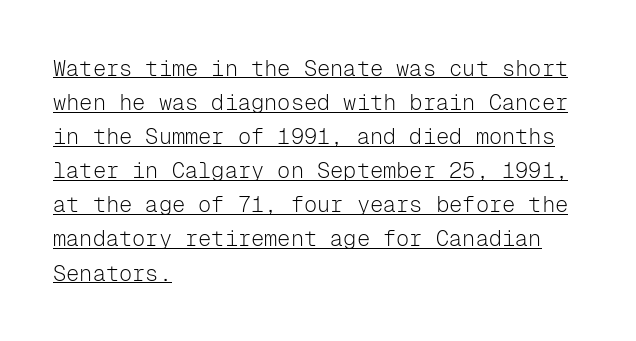
Q: Is the text bold? A: No.
Q: Is the text italic (slanted)? A: No, it is upright.
Q: Is the text underlined? A: Yes.
Q: How is the paragraph aligned? A: Left-aligned.
Q: Is the spacing between letters normal or unusually wide? A: Normal.
Q: Is the spacing between lines tight, normal or loose? A: Normal.
